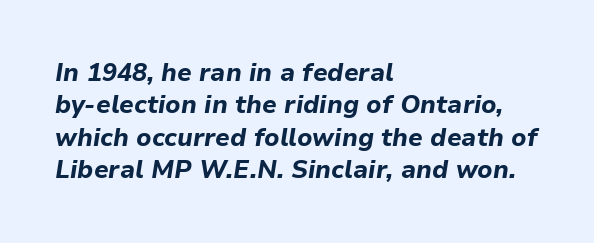
The image shows 25 px bold type, italic (leaning right); set left-aligned, normal line spacing (1.3x), normal letter spacing, not underlined.
